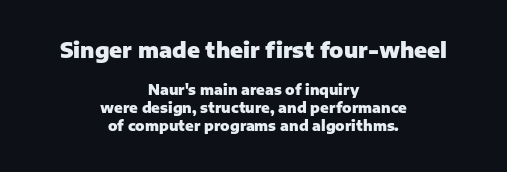
The image shows 21 px bold type, upright; set centered, normal line spacing (1.3x), normal letter spacing, not underlined; the first (top) block is 1.5x larger.
